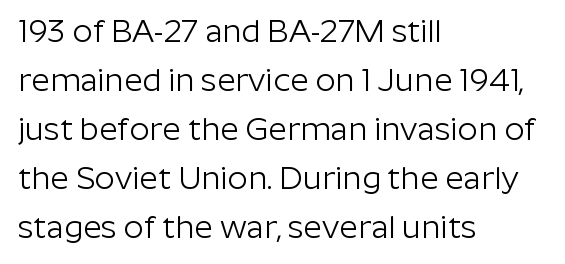
Q: Is the text bold? A: No.
Q: Is the text italic (slanted)? A: No, it is upright.
Q: Is the typeface a serif or a sans-serif typeface? A: Sans-serif.
Q: Is the text underlined? A: No.
Q: How is the paragraph aligned? A: Left-aligned.
Q: Is the spacing between letters normal or unusually wide? A: Normal.
Q: Is the spacing between lines tight, normal or loose? A: Normal.
Q: Width (condensed, normal, or wide)? A: Normal.
Q: Stroke contrast? A: Low.
Q: x-height? A: Medium.
Q: Monospaced? A: No.
